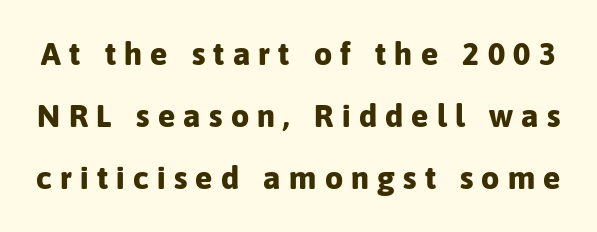
The image shows 32 px bold sans-serif type, upright; set loose line spacing (1.94x), unusually wide letter spacing (+0.26 em), not underlined; low stroke contrast and a medium x-height.
